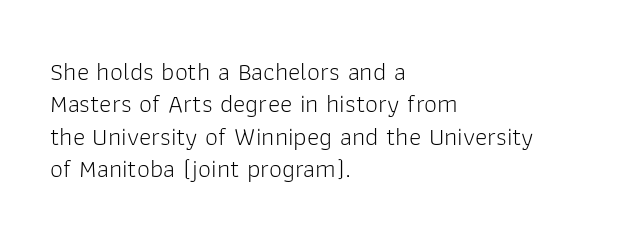
{"italic": "no", "bold": "no", "underline": "no", "align": "left", "line_spacing": "normal", "line_spacing_ratio": 1.25, "letter_spacing": "normal", "letter_spacing_em": 0.0, "glyph_px": 26}
